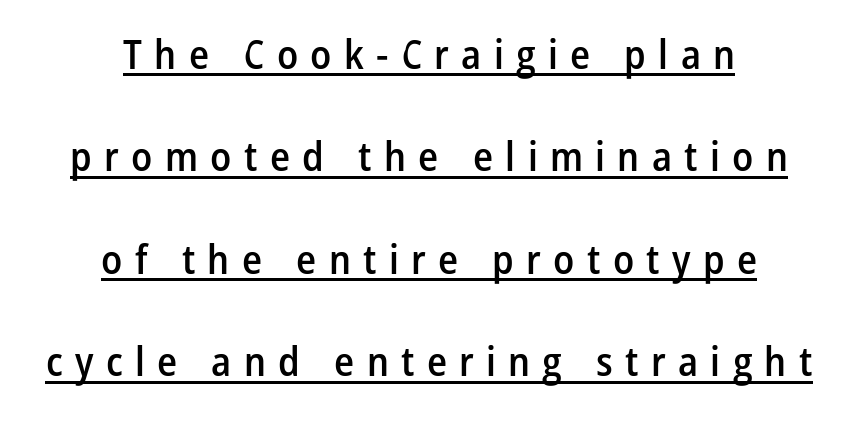
{"serif": "no", "italic": "no", "bold": "semi", "weight": "semibold", "width": "condensed", "stroke_contrast": "low", "x_height": "medium", "monospaced": "no", "underline": "yes", "align": "center", "line_spacing": "loose", "line_spacing_ratio": 2.5, "letter_spacing": "wide", "letter_spacing_em": 0.3, "glyph_px": 41}
